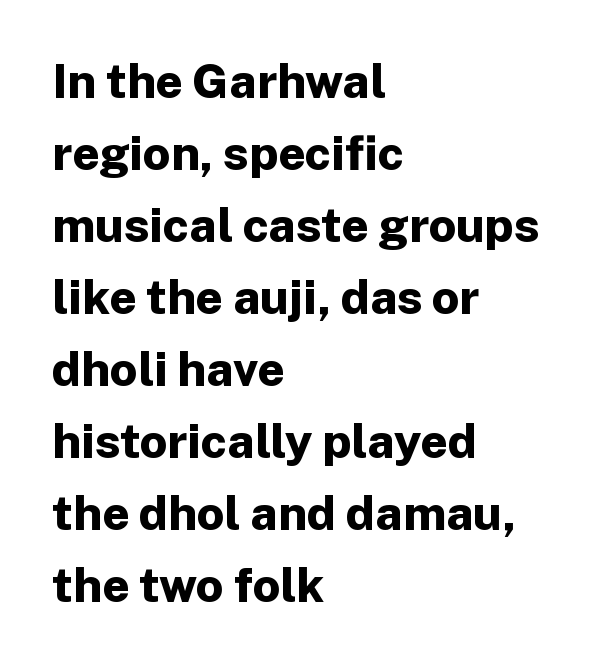
Designer's note — italics off, roman on. Reading down the column, the eye jumps a familiar distance to each next line. Is the letter spacing exaggerated? No — it looks like the ordinary default. The passage shown is not underscored anywhere. Varying glyph widths throughout — classic text-font behaviour.
